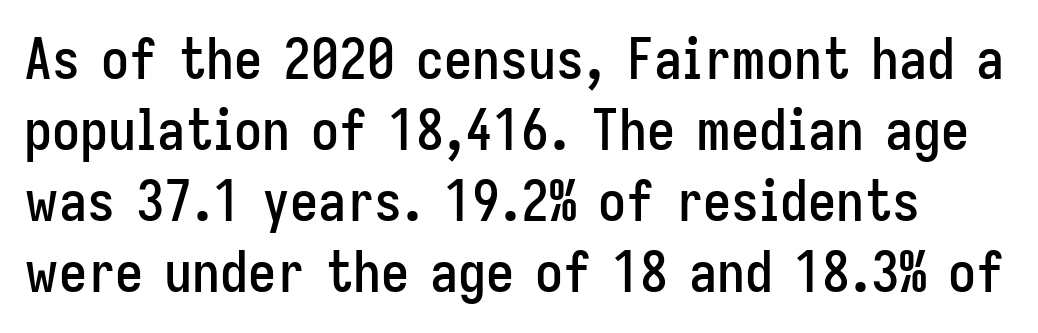
The image shows 56 px condensed sans-serif type, upright; set normal line spacing (1.27x), normal letter spacing, not underlined; low stroke contrast and a medium x-height.
